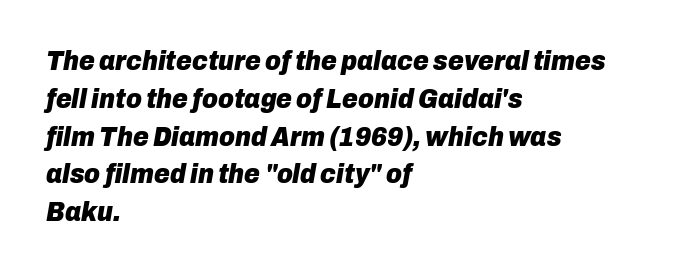
Q: Is the text bold? A: Yes.
Q: Is the text italic (slanted)? A: Yes, it leans right by about 10 degrees.
Q: Is the text underlined? A: No.
Q: How is the paragraph aligned? A: Left-aligned.
Q: Is the spacing between letters normal or unusually wide? A: Normal.
Q: Is the spacing between lines tight, normal or loose? A: Normal.
